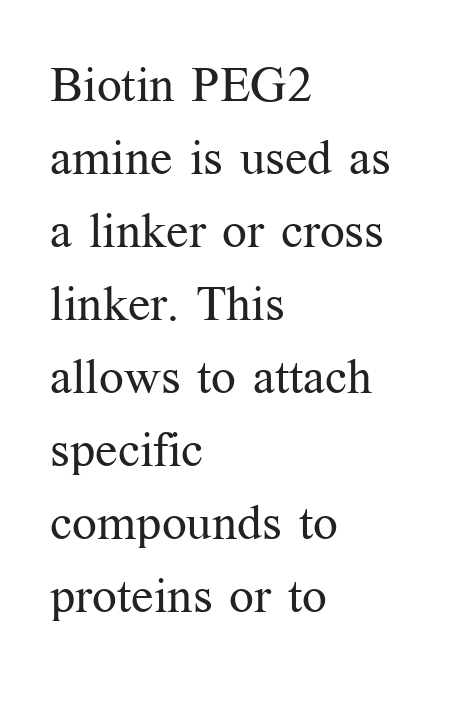
Q: Is the text bold? A: No.
Q: Is the text italic (slanted)? A: No, it is upright.
Q: Is the typeface a serif or a sans-serif typeface? A: Serif.
Q: Is the text underlined? A: No.
Q: How is the paragraph aligned? A: Left-aligned.
Q: Is the spacing between letters normal or unusually wide? A: Normal.
Q: Is the spacing between lines tight, normal or loose? A: Normal.
Q: Width (condensed, normal, or wide)? A: Normal.
Q: Stroke contrast? A: Medium.
Q: x-height? A: Medium.
Q: Monospaced? A: No.
